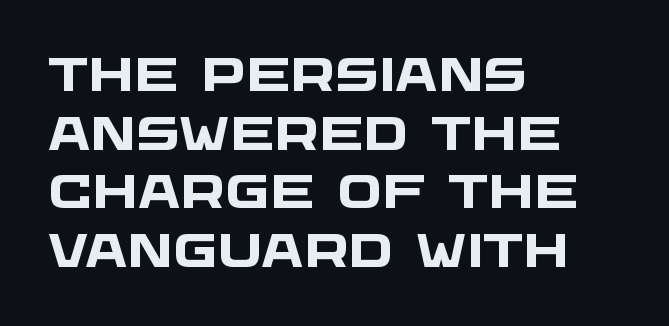
The text block is weighted toward the left margin, trailing off unevenly rightward. The block of text has a typical density, with ordinary space between rows. Stroke thickness is high; the sample reads as a true bold. Plain, unruled lines of type.
